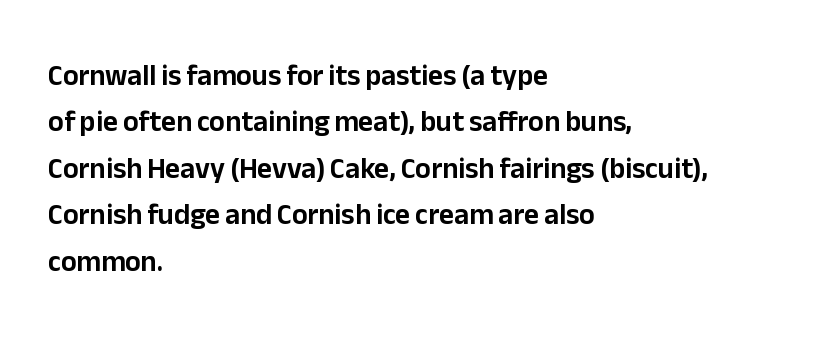
The image shows 29 px sans-serif type, upright; set left-aligned, normal line spacing (1.6x), normal letter spacing, not underlined; low stroke contrast and a medium x-height.
